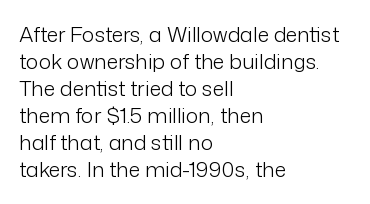
The passage shown is not underscored anywhere. Summary of vertical rhythm: regular, with standard interline spacing. The rag falls on the right side of this text block. Notice how the stems are strictly vertical — no italics here. Vertical stems look standard width or narrower in stroke.
